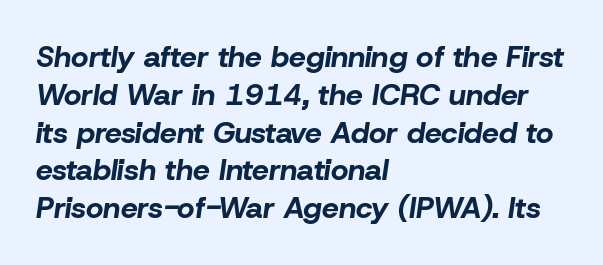
The image shows 30 px bold type, italic (leaning right); set left-aligned, normal line spacing (1.26x), normal letter spacing, not underlined; low stroke contrast and a medium x-height.
